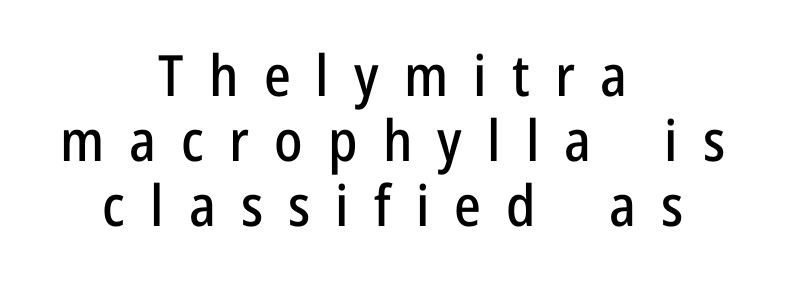
The rendering uses a small line-height, squeezing the rows. The lines in this sample share a center point and differ in where they start and stop. Proportional: the letters do not fall into vertical columns. Spacing between characters has been opened up far beyond the box default. Posture: vertical.
